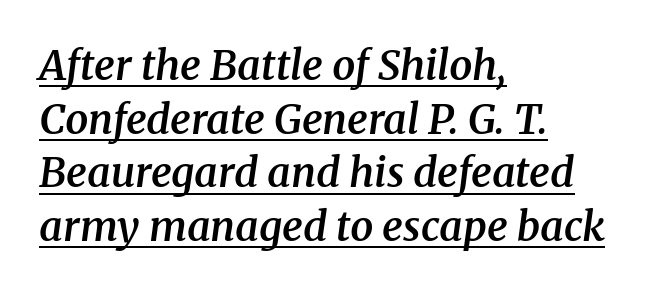
The image shows 41 px semibold serif type, italic (leaning right); set left-aligned, normal line spacing (1.31x), normal letter spacing, underlined; medium stroke contrast and a medium x-height.
